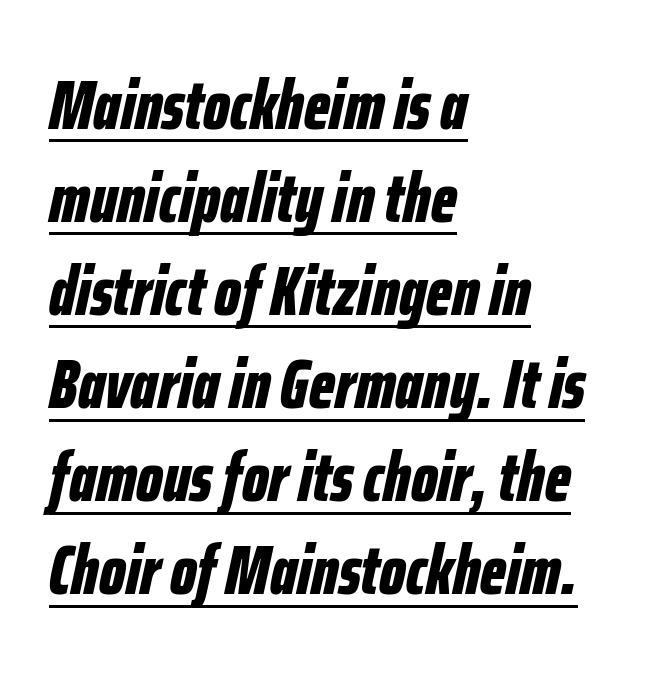
{"italic": "yes", "lean": "right", "slant_degrees": 12, "bold": "yes", "weight": "bold", "width": "condensed", "stroke_contrast": "low", "x_height": "medium", "monospaced": "no", "underline": "yes", "align": "left", "line_spacing": "normal", "line_spacing_ratio": 1.33, "letter_spacing": "normal", "letter_spacing_em": 0.0, "glyph_px": 70}
